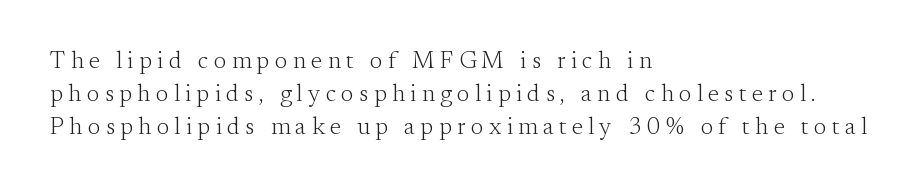
{"italic": "no", "bold": "no", "underline": "no", "align": "left", "line_spacing": "normal", "line_spacing_ratio": 1.37, "letter_spacing": "wide", "letter_spacing_em": 0.22, "glyph_px": 24}
